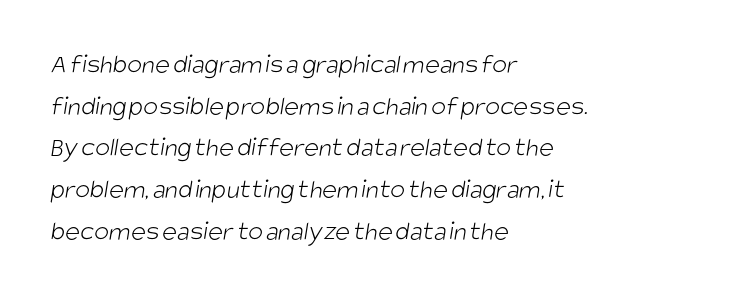
Q: Is the text bold? A: No.
Q: Is the typeface a serif or a sans-serif typeface? A: Sans-serif.
Q: Is the text underlined? A: No.
Q: How is the paragraph aligned? A: Left-aligned.
Q: Is the spacing between letters normal or unusually wide? A: Normal.
Q: Is the spacing between lines tight, normal or loose? A: Normal.
Q: Width (condensed, normal, or wide)? A: Condensed.
Q: Stroke contrast? A: Low.
Q: x-height? A: Large.
Q: Monospaced? A: No.
